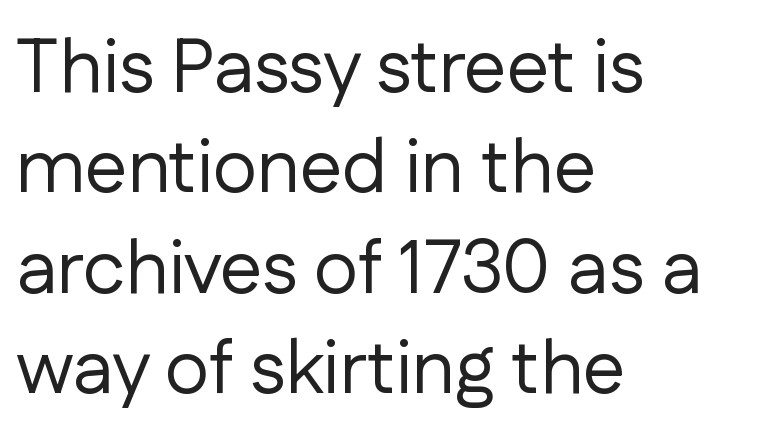
Any mark beneath the type? The region is blank. Serif or sans? Sans — the stroke terminals are bare. The type sits square on the baseline with zero lean. The paragraph shown leans on its left margin.
